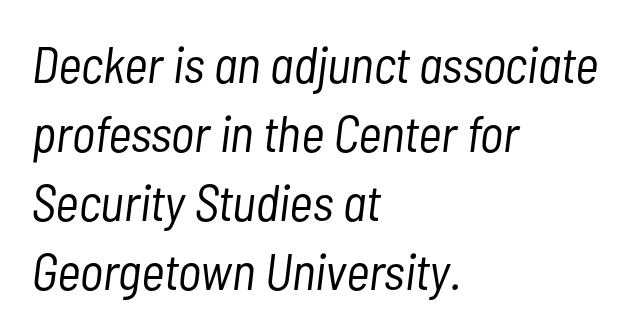
{"italic": "yes", "lean": "right", "slant_degrees": 7, "bold": "no", "weight": "light", "width": "condensed", "stroke_contrast": "low", "x_height": "medium", "monospaced": "no", "underline": "no", "align": "left", "line_spacing": "normal", "line_spacing_ratio": 1.35, "letter_spacing": "normal", "letter_spacing_em": 0.0, "glyph_px": 51}
